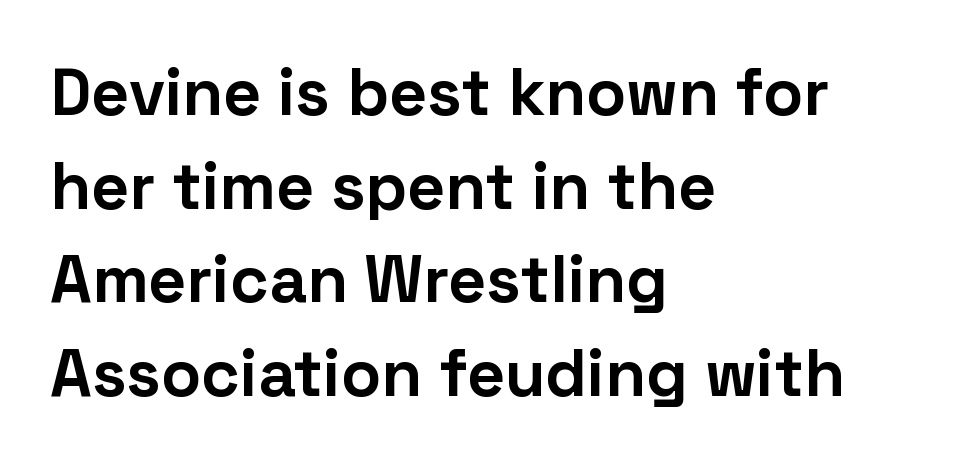
The image shows 66 px bold sans-serif type, upright; set left-aligned, normal line spacing (1.42x), normal letter spacing, not underlined; low stroke contrast and a medium x-height.
